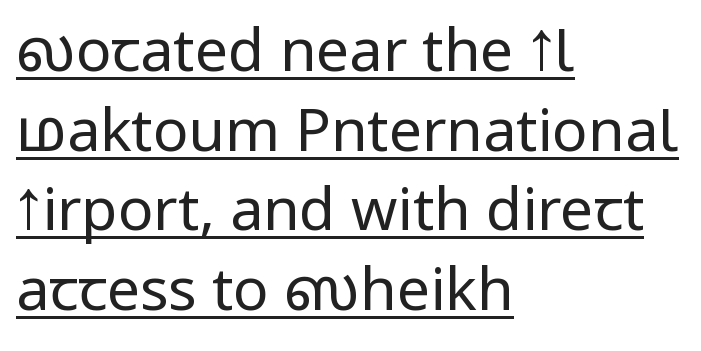
The passage is arranged the way most books set body copy — flush left. The designer left line spacing at the default. Each stroke keeps to a modest, everyday thickness or less. Does the lettering tilt? It doesn't — this is upright. A sans-serif font was chosen for this passage. No extra tracking has been applied to these lines.
